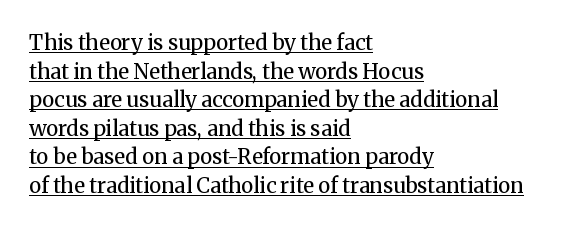
{"italic": "no", "bold": "no", "underline": "yes", "align": "left", "line_spacing": "normal", "line_spacing_ratio": 1.36, "letter_spacing": "normal", "letter_spacing_em": 0.0, "glyph_px": 21}
